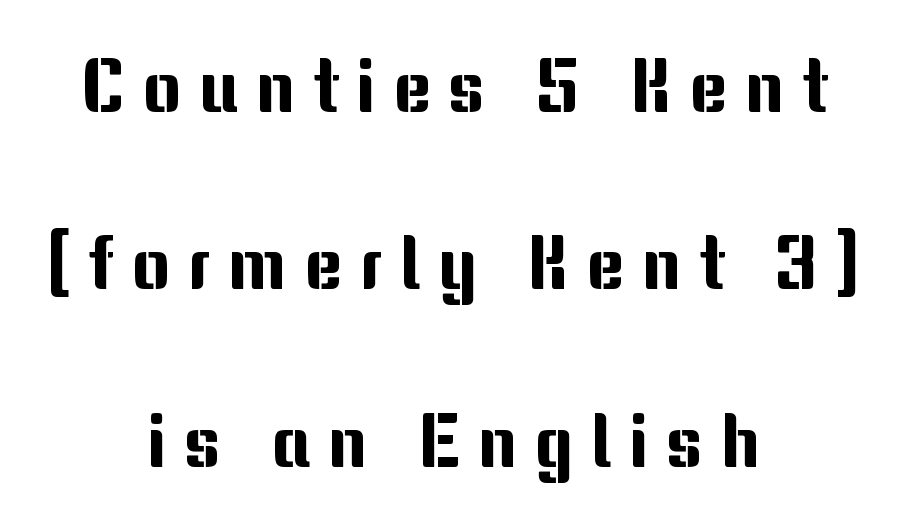
Q: Is the text italic (slanted)? A: No, it is upright.
Q: Is the typeface a serif or a sans-serif typeface? A: Sans-serif.
Q: Is the text underlined? A: No.
Q: How is the paragraph aligned? A: Centered.
Q: Is the spacing between letters normal or unusually wide? A: Unusually wide.
Q: Is the spacing between lines tight, normal or loose? A: Loose.
Q: Width (condensed, normal, or wide)? A: Normal.
Q: Stroke contrast? A: Medium.
Q: x-height? A: Medium.
Q: Monospaced? A: No.
